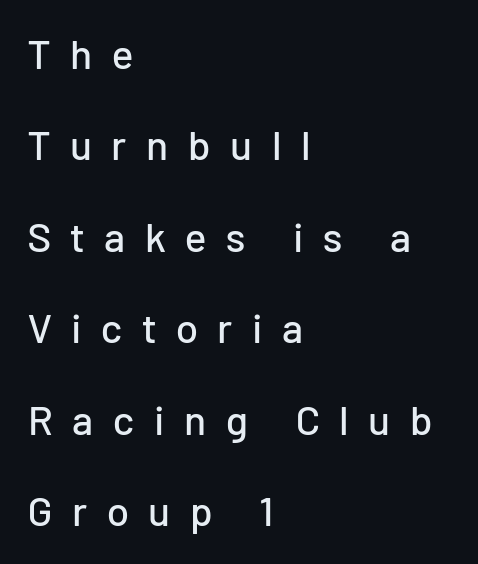
The letterforms stand isolated, each surrounded by extra space. Proportional: the letters do not fall into vertical columns. Does the leading feel generous? Absolutely, it's lavish. Does the type have serifs? No, each stem ends abruptly. Visually the block forms a straight wall on the left and a jagged coastline on the right.
